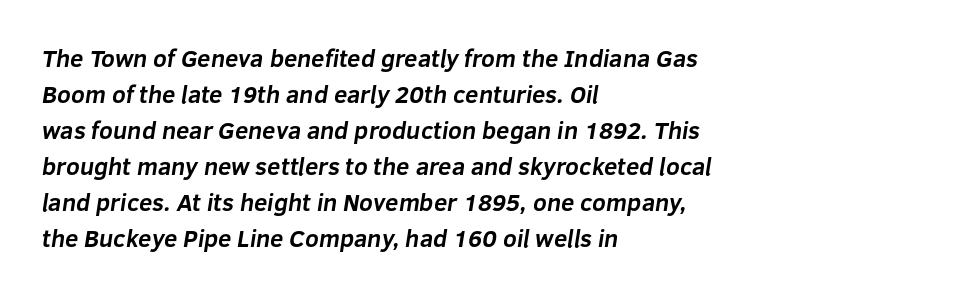
Letter spacing: default. A bare baseline throughout the passage. Each new line begins a customary step beneath the previous one. Which margin do the lines hug? The left one — the right edge is uneven.
